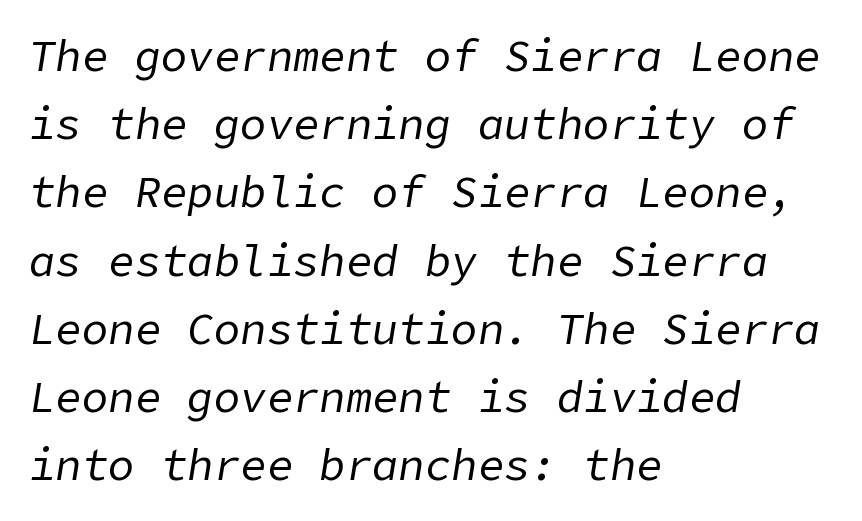
{"italic": "yes", "lean": "right", "slant_degrees": 9, "bold": "no", "weight": "regular", "width": "normal", "stroke_contrast": "low", "x_height": "medium", "underline": "no", "align": "left", "line_spacing": "normal", "line_spacing_ratio": 1.55, "letter_spacing": "normal", "letter_spacing_em": 0.0, "glyph_px": 44}
